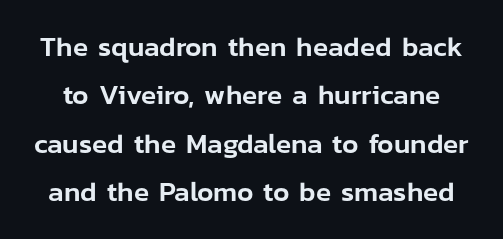
{"serif": "no", "italic": "no", "width": "normal", "stroke_contrast": "low", "x_height": "medium", "monospaced": "no", "underline": "no", "line_spacing_ratio": 1.73, "letter_spacing": "normal", "letter_spacing_em": 0.0, "glyph_px": 28}
